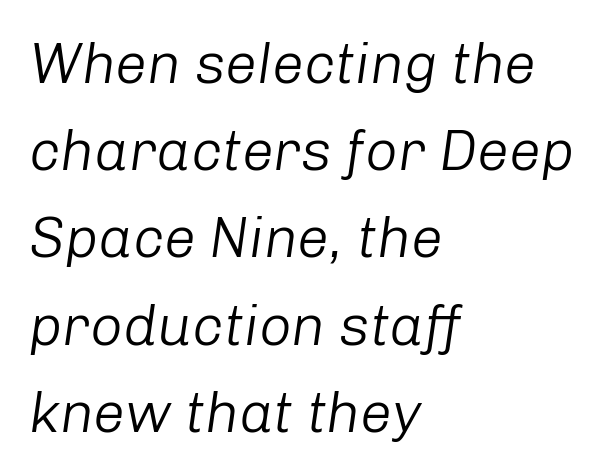
The image shows 57 px light type, italic (leaning right); set left-aligned, normal line spacing (1.53x), normal letter spacing, not underlined; low stroke contrast and a medium x-height.
